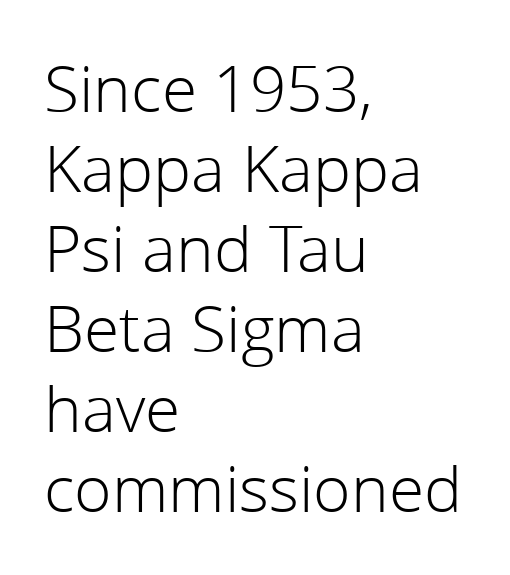
You can tell it's not italic because the verticals are truly vertical. Do the characters align in a grid? No, the font is proportional. This sample uses plain, unmodified letter spacing. The zone under the glyphs is completely vacant.
